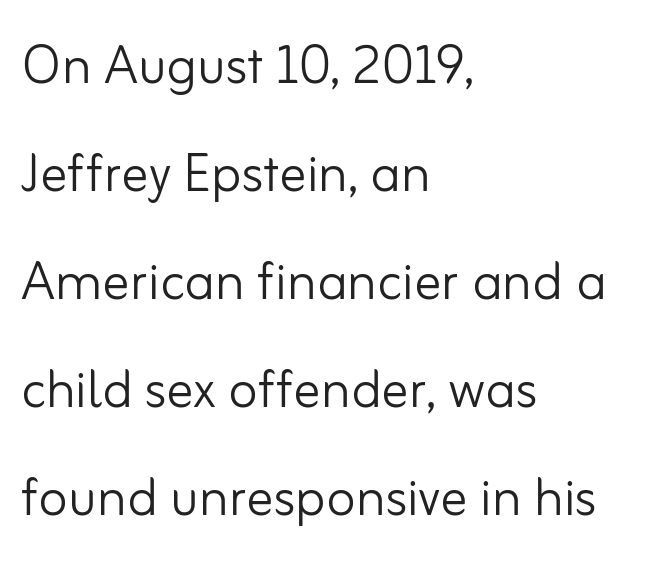
The image shows 68 px light sans-serif type, upright; set left-aligned, normal line spacing (1.59x), normal letter spacing, not underlined; low stroke contrast and a small x-height.
